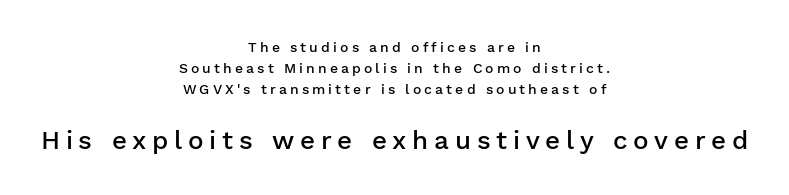
Nope, not italic — everything's standing straight. Whoever set this made the second block the dominant, larger element. Every letter is mildly thick-stroked: semibold rather than bold. The line-height multiplier appears to be the usual default.
